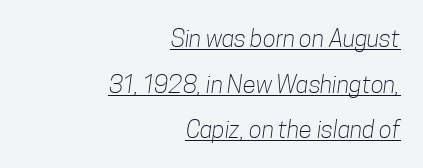
{"bold": "no", "underline": "yes", "align": "right", "line_spacing": "loose", "line_spacing_ratio": 1.9, "letter_spacing": "normal", "letter_spacing_em": 0.0, "glyph_px": 24}
